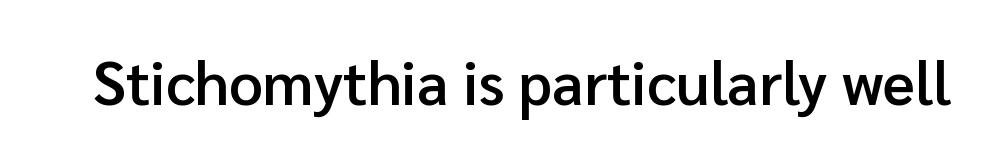
The gaps between neighbouring characters are ordinary and unremarkable. The words here are not underlined. You could not count columns in this text — the font is proportionally spaced. Does the type have serifs? No, each stem ends abruptly. Notice how the stems are strictly vertical — no italics here. A somewhat darkened texture: the type is semibold rather than bold.
